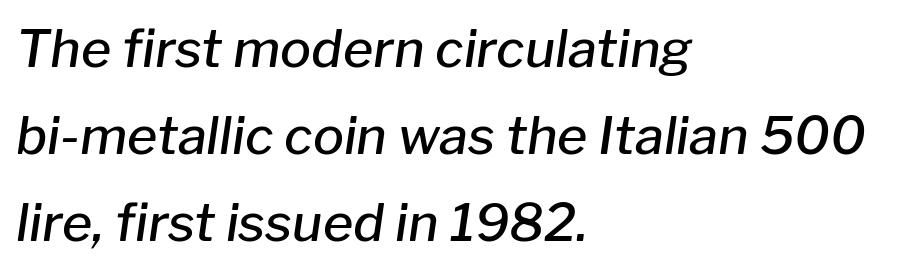
Glyph-to-glyph distance matches everyday printed text. Students, observe: this is what conventionally led text looks like. This sample uses an oblique cut, with every glyph tilted off the vertical. The face used here is proportionally spaced, like ordinary book or web type. This rendering features lettering with no underline. The passage is arranged the way most books set body copy — flush left.
